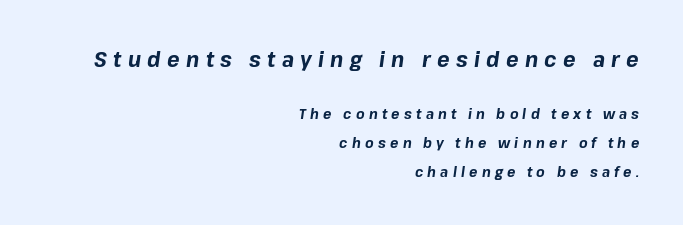
Is the type bold? Yes — the strokes are clearly thick and heavy. This rendering widens character spacing well past its baseline value. The typography opts for an oblique posture over an upright one. The passage is arranged like a letterhead date or caption credit — flush right.
